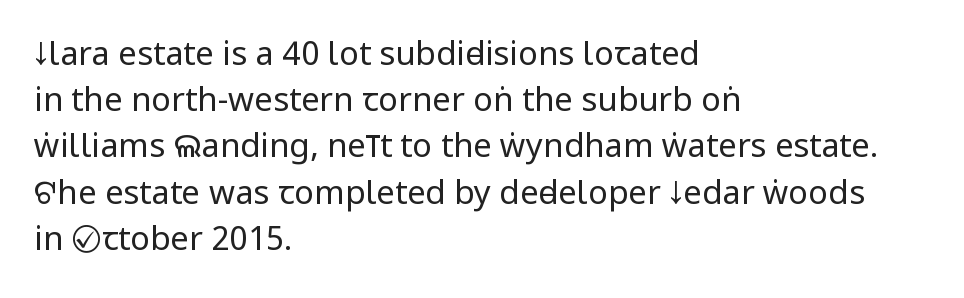
{"serif": "no", "italic": "no", "bold": "no", "weight": "regular", "width": "condensed", "stroke_contrast": "low", "x_height": "large", "monospaced": "no", "underline": "no", "align": "left", "line_spacing": "normal", "line_spacing_ratio": 1.4, "letter_spacing": "normal", "letter_spacing_em": 0.0, "glyph_px": 33}
